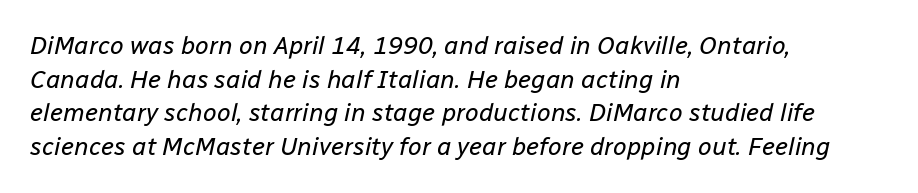
The image shows 25 px text type, italic (leaning right); set left-aligned, normal line spacing (1.35x), normal letter spacing, not underlined.
